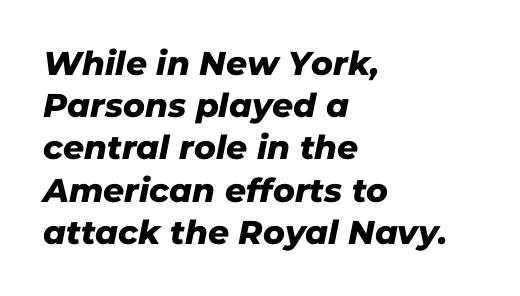
{"serif": "no", "width": "normal", "stroke_contrast": "low", "x_height": "medium", "monospaced": "no", "underline": "no", "align": "left", "line_spacing": "normal", "line_spacing_ratio": 1.28, "letter_spacing": "normal", "letter_spacing_em": 0.0, "glyph_px": 33}
